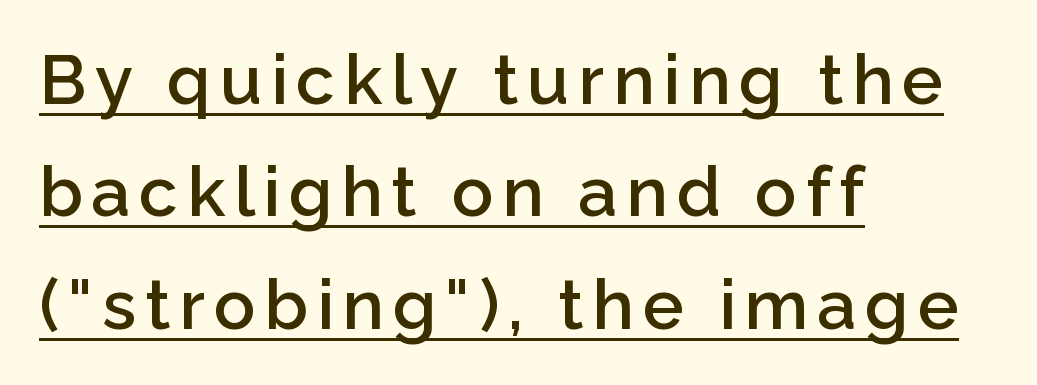
Q: Is the text bold? A: Semi-bold.
Q: Is the text italic (slanted)? A: No, it is upright.
Q: Is the typeface a serif or a sans-serif typeface? A: Sans-serif.
Q: Is the text underlined? A: Yes.
Q: How is the paragraph aligned? A: Left-aligned.
Q: Is the spacing between lines tight, normal or loose? A: Normal.
Q: Width (condensed, normal, or wide)? A: Normal.
Q: Stroke contrast? A: Low.
Q: x-height? A: Medium.
Q: Monospaced? A: No.
